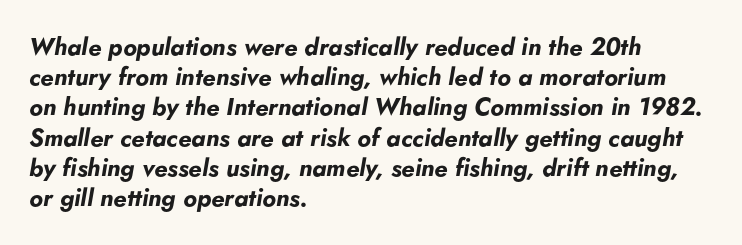
{"italic": "yes", "lean": "right", "slant_degrees": 5, "bold": "yes", "underline": "no", "align": "left", "line_spacing": "normal", "line_spacing_ratio": 1.26, "letter_spacing": "normal", "letter_spacing_em": 0.0, "glyph_px": 24}
